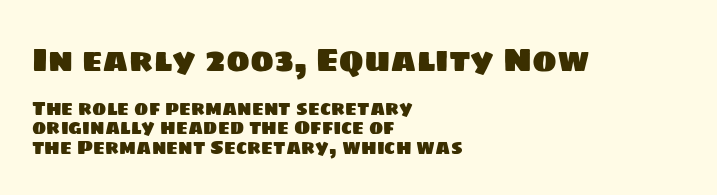
{"serif": "no", "width": "normal", "stroke_contrast": "low", "x_height": "large", "monospaced": "no", "underline": "no", "align": "left", "line_spacing": "tight", "line_spacing_ratio": 1.02, "letter_spacing": "normal", "letter_spacing_em": 0.0, "larger_block": "first", "size_ratio": 1.74, "glyph_px": 33}
